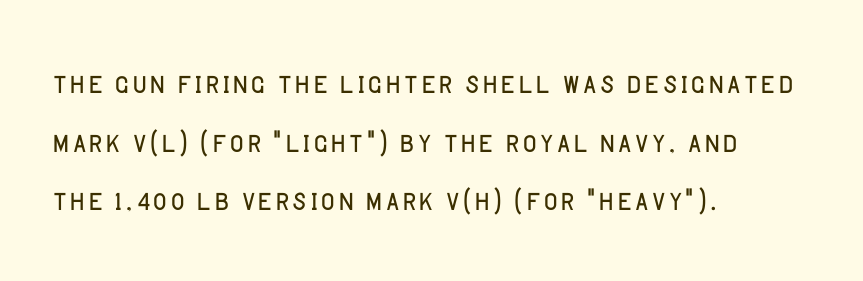
The image shows 38 px light sans-serif type, upright; set left-aligned, normal line spacing (1.54x), normal letter spacing, not underlined; low stroke contrast and a large x-height.
